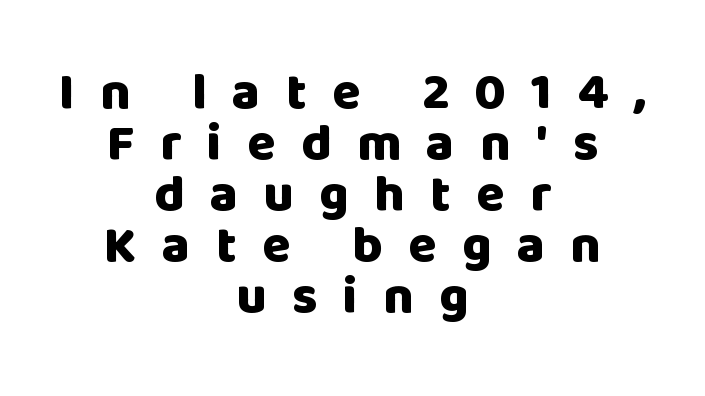
Q: Is the text bold? A: Yes.
Q: Is the text italic (slanted)? A: No, it is upright.
Q: Is the typeface a serif or a sans-serif typeface? A: Sans-serif.
Q: Is the text underlined? A: No.
Q: How is the paragraph aligned? A: Centered.
Q: Is the spacing between letters normal or unusually wide? A: Unusually wide.
Q: Is the spacing between lines tight, normal or loose? A: Tight.
Q: Width (condensed, normal, or wide)? A: Normal.
Q: Stroke contrast? A: Low.
Q: x-height? A: Large.
Q: Monospaced? A: No.
